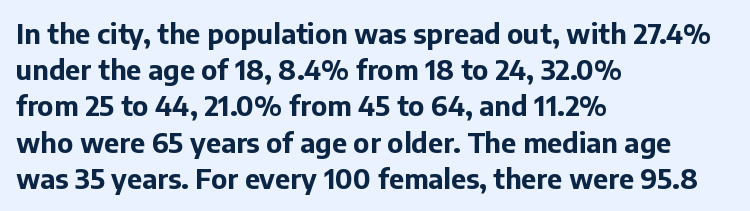
Q: Is the text bold? A: Yes.
Q: Is the text italic (slanted)? A: No, it is upright.
Q: Is the text underlined? A: No.
Q: How is the paragraph aligned? A: Left-aligned.
Q: Is the spacing between letters normal or unusually wide? A: Normal.
Q: Is the spacing between lines tight, normal or loose? A: Normal.
